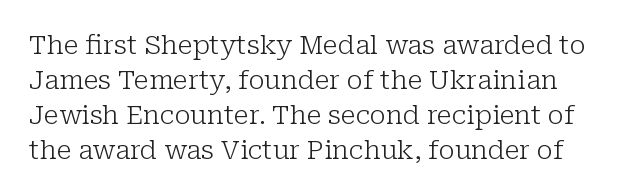
{"italic": "no", "bold": "no", "underline": "no", "line_spacing": "normal", "line_spacing_ratio": 1.34, "letter_spacing": "normal", "letter_spacing_em": 0.0, "glyph_px": 26}
